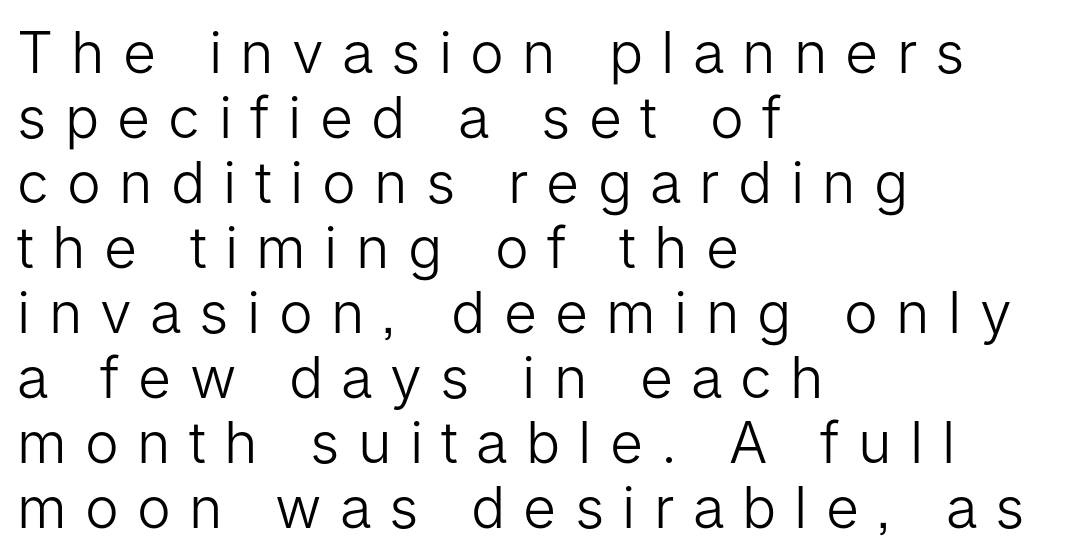
Q: Is the text bold? A: No.
Q: Is the text italic (slanted)? A: No, it is upright.
Q: Is the typeface a serif or a sans-serif typeface? A: Sans-serif.
Q: Is the text underlined? A: No.
Q: How is the paragraph aligned? A: Left-aligned.
Q: Is the spacing between letters normal or unusually wide? A: Unusually wide.
Q: Is the spacing between lines tight, normal or loose? A: Tight.
Q: Width (condensed, normal, or wide)? A: Normal.
Q: Stroke contrast? A: Low.
Q: x-height? A: Medium.
Q: Monospaced? A: No.
